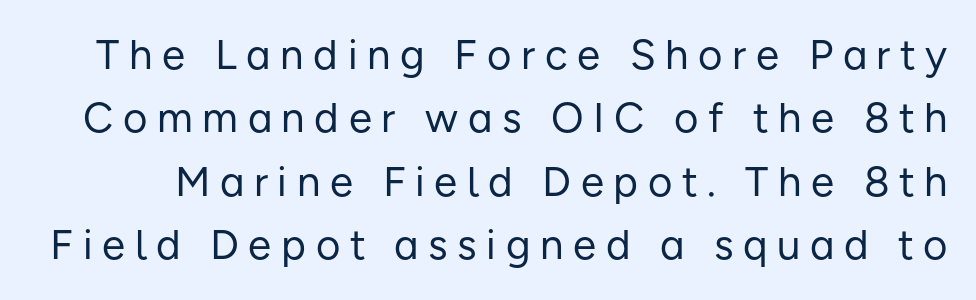
The gaps between neighbouring characters are conspicuously large. Ink coverage per letter is moderate at most. This is sans-serif lettering, the kind often seen on screens and signage. Quick note: underline off. A roman cut, with each character standing at attention.
